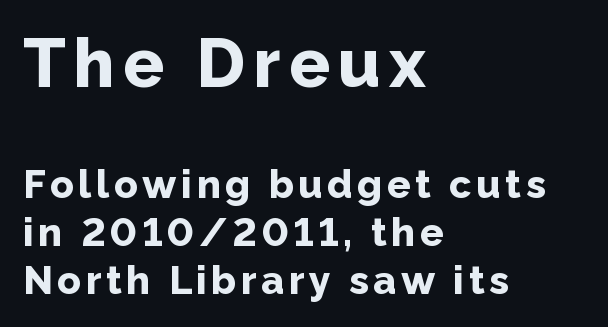
The image shows 68 px bold sans-serif type, upright; set left-aligned, line spacing 1.23x, not underlined; the first (top) block is 1.74x larger; low stroke contrast and a medium x-height.
